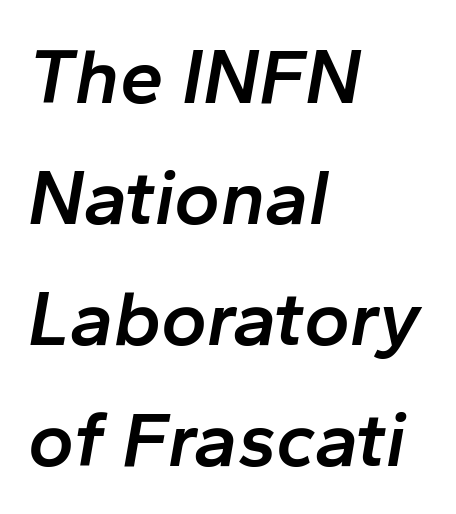
{"italic": "yes", "lean": "right", "slant_degrees": 10, "bold": "semi", "weight": "semibold", "width": "normal", "stroke_contrast": "low", "x_height": "medium", "monospaced": "no", "underline": "no", "align": "left", "line_spacing": "normal", "line_spacing_ratio": 1.55, "letter_spacing": "normal", "letter_spacing_em": 0.0, "glyph_px": 78}
